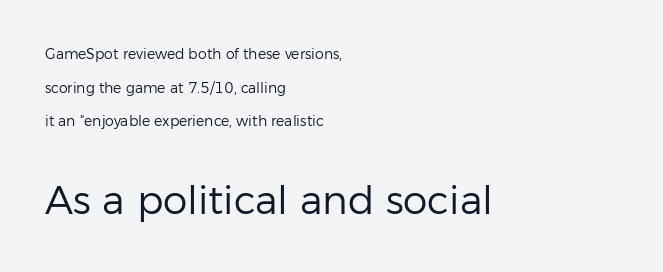
{"serif": "no", "italic": "no", "bold": "no", "weight": "regular", "width": "normal", "stroke_contrast": "low", "x_height": "medium", "monospaced": "no", "underline": "no", "align": "left", "line_spacing": "loose", "line_spacing_ratio": 2.41, "letter_spacing": "normal", "letter_spacing_em": 0.0, "larger_block": "second", "size_ratio": 2.79, "glyph_px": 39}
